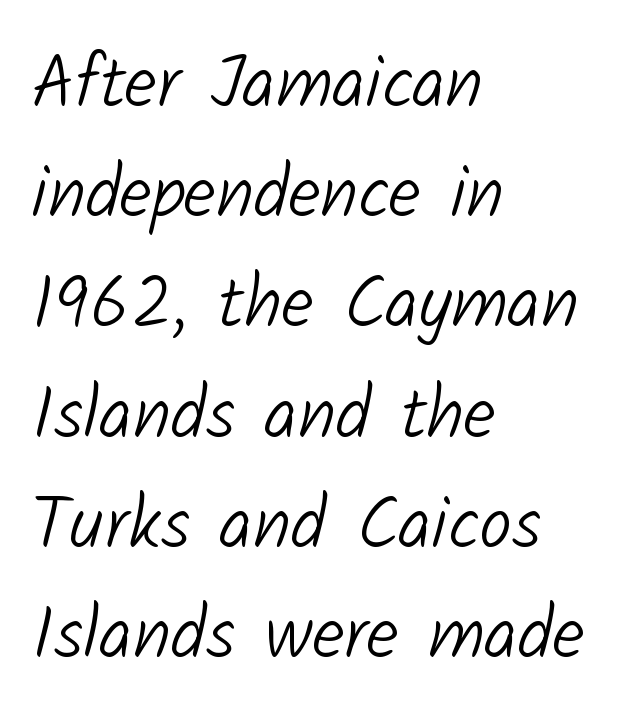
Glance below the letters and you will spot only blank space. You could not count columns in this text — the font is proportionally spaced. Horizontal bands of white between lines are of average thickness. Summary of weight: not heavy and not bold.
